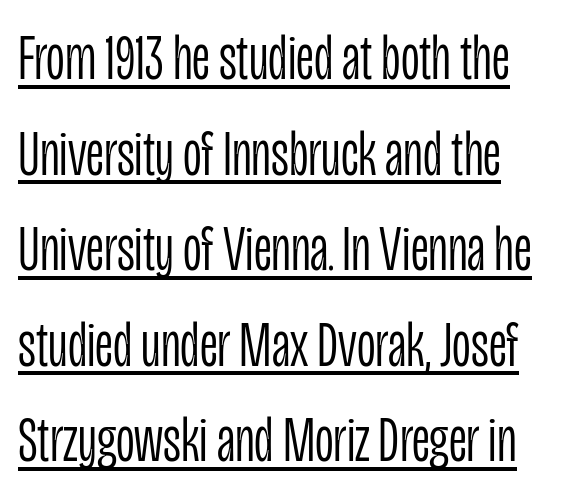
Q: Is the text bold? A: No.
Q: Is the text italic (slanted)? A: No, it is upright.
Q: Is the typeface a serif or a sans-serif typeface? A: Sans-serif.
Q: Is the text underlined? A: Yes.
Q: How is the paragraph aligned? A: Left-aligned.
Q: Is the spacing between letters normal or unusually wide? A: Normal.
Q: Is the spacing between lines tight, normal or loose? A: Normal.
Q: Width (condensed, normal, or wide)? A: Condensed.
Q: Stroke contrast? A: Low.
Q: x-height? A: Large.
Q: Monospaced? A: No.
